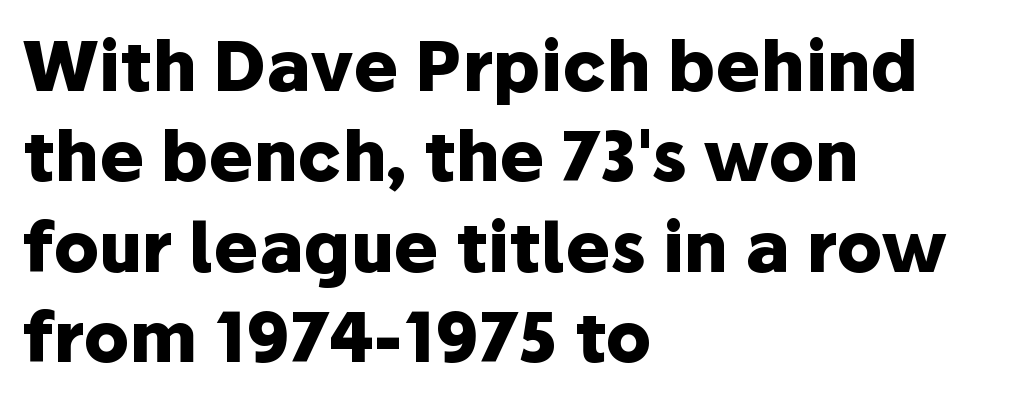
Quick note: interline space is typical. Each word holds together tightly as a unit, with standard inter-letter gaps. Typesetter's note: full bold, strokes at maximum text heaviness. Line beginnings align vertically; line endings do not. Bare-footed words on every line.
